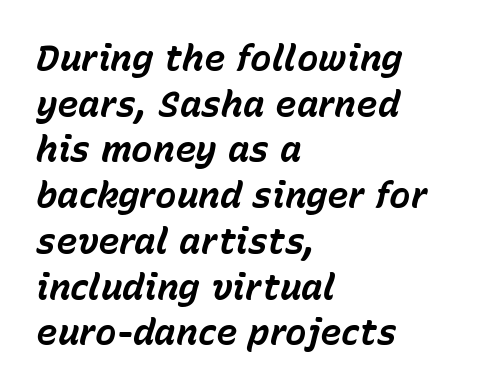
The image shows 36 px bold type, italic (leaning right); set left-aligned, normal line spacing (1.27x), normal letter spacing, not underlined; low stroke contrast and a medium x-height.
